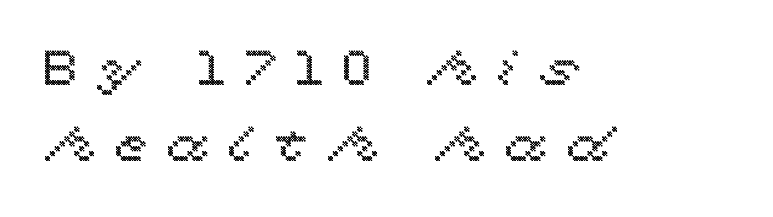
Q: Is the text italic (slanted)? A: Yes.
Q: Is the text underlined? A: No.
Q: How is the paragraph aligned? A: Left-aligned.
Q: Is the spacing between letters normal or unusually wide? A: Unusually wide.
Q: Is the spacing between lines tight, normal or loose? A: Normal.
Q: Width (condensed, normal, or wide)? A: Wide.
Q: x-height? A: Medium.
Q: Monospaced? A: No.
